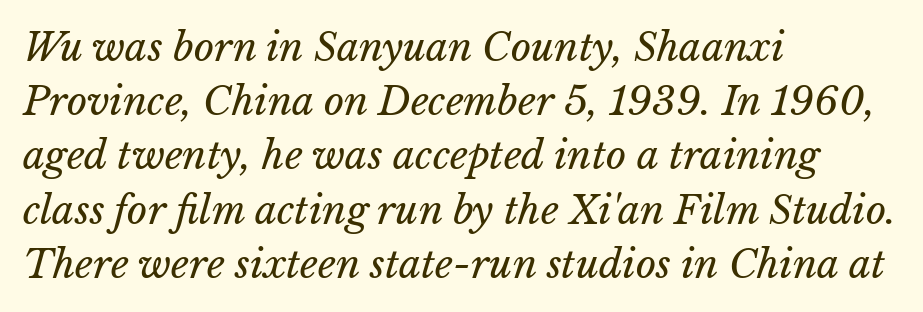
Q: Is the text bold? A: No.
Q: Is the text italic (slanted)? A: Yes, it leans right by about 15 degrees.
Q: Is the text underlined? A: No.
Q: How is the paragraph aligned? A: Left-aligned.
Q: Is the spacing between letters normal or unusually wide? A: Normal.
Q: Is the spacing between lines tight, normal or loose? A: Normal.
Q: Width (condensed, normal, or wide)? A: Normal.
Q: Stroke contrast? A: Low.
Q: x-height? A: Medium.
Q: Monospaced? A: No.
